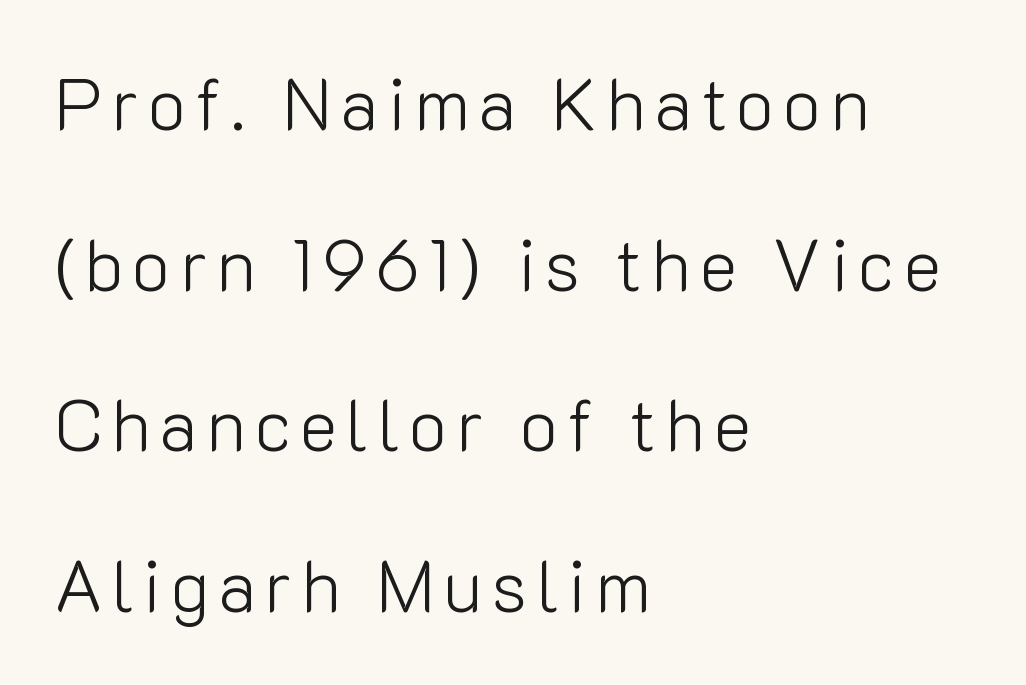
The image shows 72 px light sans-serif type, upright; set left-aligned, loose line spacing (2.23x), not underlined; low stroke contrast and a medium x-height.
